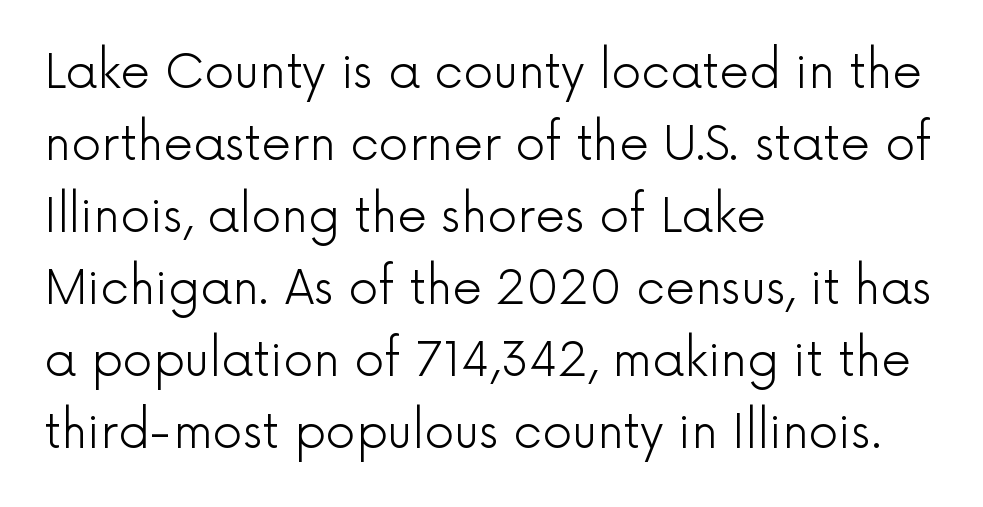
{"serif": "no", "italic": "no", "bold": "no", "weight": "light", "width": "normal", "x_height": "medium", "monospaced": "no", "underline": "no", "align": "left", "line_spacing": "normal", "line_spacing_ratio": 1.53, "letter_spacing": "normal", "letter_spacing_em": 0.0, "glyph_px": 47}
